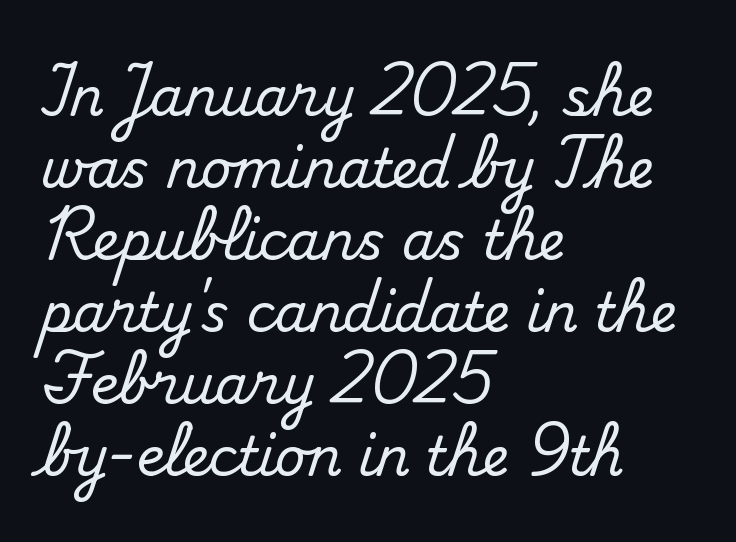
Q: Is the text italic (slanted)? A: Yes.
Q: Is the typeface a serif or a sans-serif typeface? A: Serif.
Q: Is the text underlined? A: No.
Q: How is the paragraph aligned? A: Left-aligned.
Q: Is the spacing between letters normal or unusually wide? A: Normal.
Q: Is the spacing between lines tight, normal or loose? A: Normal.
Q: Width (condensed, normal, or wide)? A: Normal.
Q: Stroke contrast? A: Medium.
Q: x-height? A: Small.
Q: Monospaced? A: No.
